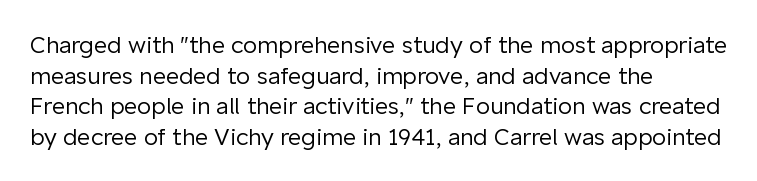
{"italic": "no", "bold": "no", "underline": "no", "align": "left", "line_spacing": "normal", "line_spacing_ratio": 1.33, "letter_spacing": "normal", "letter_spacing_em": 0.0, "glyph_px": 23}
